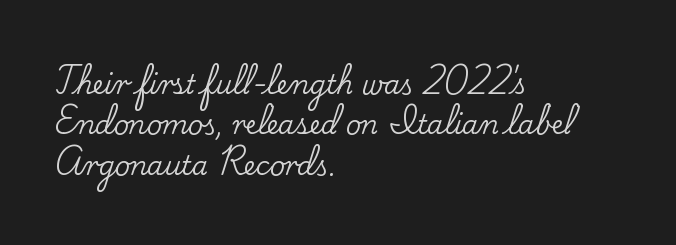
{"underline": "no", "align": "left", "line_spacing": "normal", "line_spacing_ratio": 1.55, "letter_spacing": "normal", "letter_spacing_em": 0.0, "glyph_px": 26}
